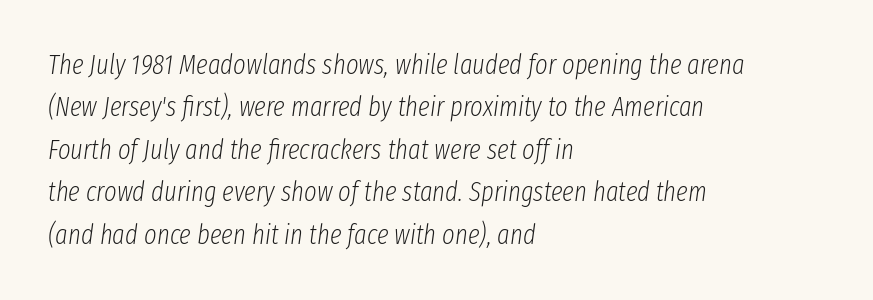
The whole block is typeset with a tilt. This sample is left-justified, so line endings fall wherever the words run out. Words appear dense and cohesive because spacing is normal. Students, observe: this is what conventionally led text looks like. The foot of each line stays bare and open.
